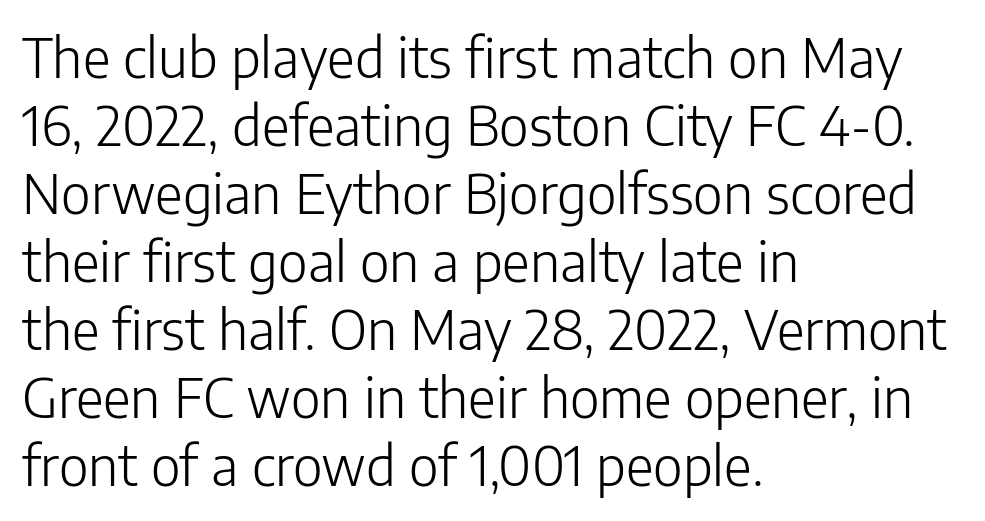
These lines are composed in type without serifs. Counters stay open thanks to moderate or lighter strokes. Lines of text with bare space underneath. Characters remain perfectly vertical along every line. Regarding leading, the lines here are spaced in the standard way. A typesetter would call this proportional, since set widths differ per character.
